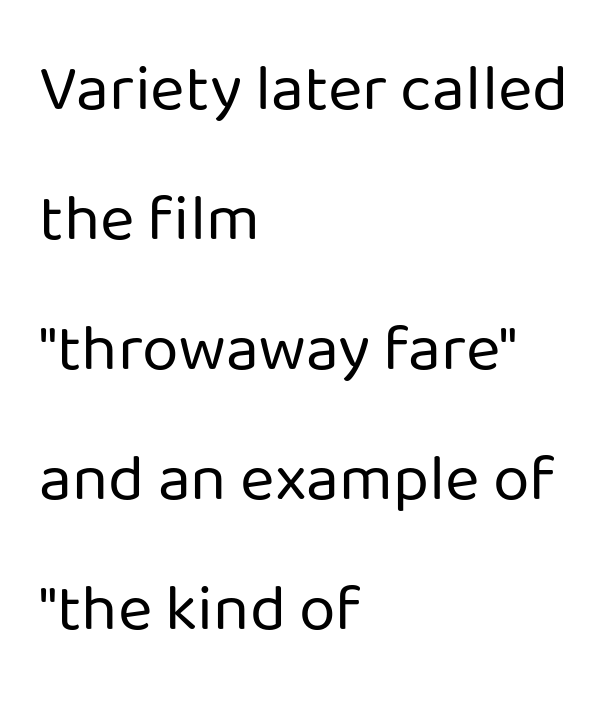
The image shows 66 px regular-weight sans-serif type, upright; set left-aligned, loose line spacing (1.97x), normal letter spacing, not underlined; low stroke contrast and a medium x-height.
